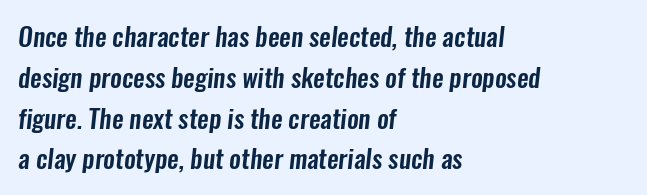
Q: Is the text underlined? A: No.
Q: How is the paragraph aligned? A: Left-aligned.
Q: Is the spacing between letters normal or unusually wide? A: Normal.
Q: Is the spacing between lines tight, normal or loose? A: Normal.
